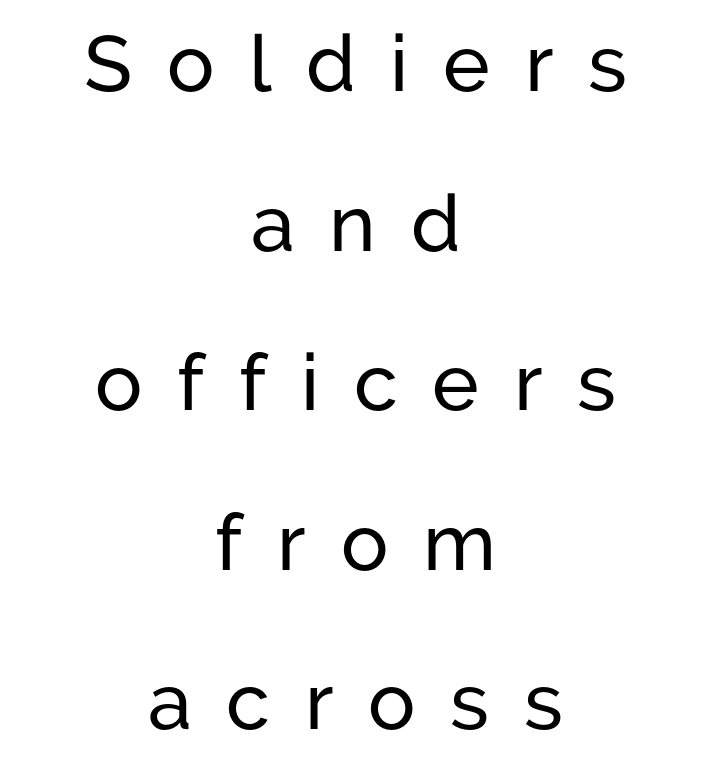
The type is letterspaced generously, with wide tracking. Whoever set this chose breathing room over compactness in the vertical rhythm. The lettering stays uniformly vertical, giving the passage a roman look. These lines are rendered in a variable-pitch font. A sans-serif font was chosen for this passage.
